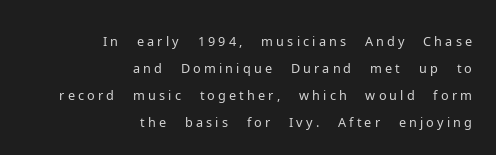
{"italic": "no", "bold": "no", "underline": "no", "align": "right", "line_spacing": "tight", "line_spacing_ratio": 1.04, "glyph_px": 26}
